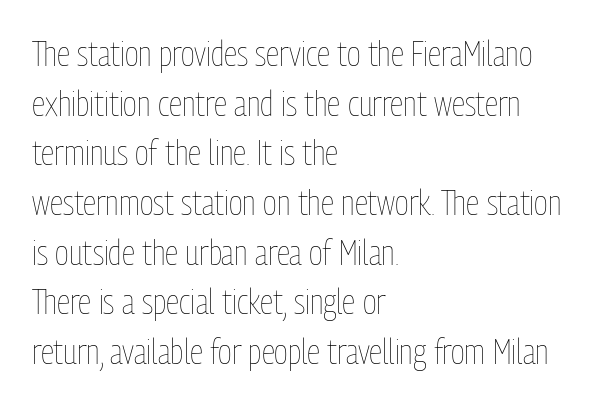
The image shows 35 px thin, condensed type, upright; set left-aligned, normal line spacing (1.42x), normal letter spacing, not underlined; low stroke contrast and a medium x-height.
